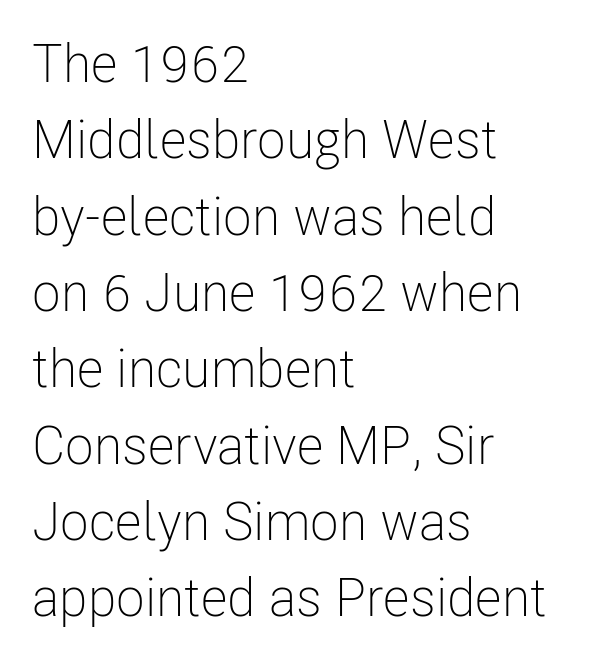
The image shows 53 px light, condensed sans-serif type, upright; set left-aligned, normal line spacing (1.44x), normal letter spacing, not underlined; low stroke contrast and a medium x-height.
